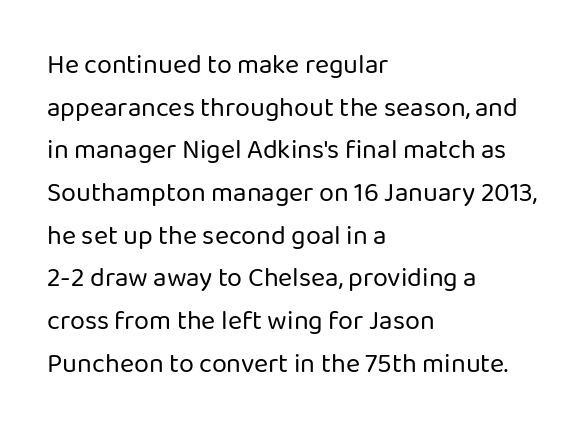
Q: Is the text bold? A: No.
Q: Is the text italic (slanted)? A: No, it is upright.
Q: Is the text underlined? A: No.
Q: How is the paragraph aligned? A: Left-aligned.
Q: Is the spacing between letters normal or unusually wide? A: Normal.
Q: Is the spacing between lines tight, normal or loose? A: Normal.
